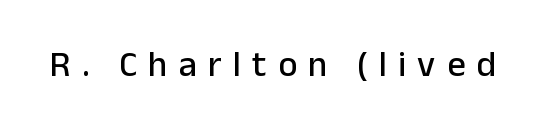
Note the varied advance widths — an 'i' is clearly narrower than an 'm'. A clean baseline with only descenders dipping below it. Display-style spreading of the glyphs; the letterfit is very open. When letters stand straight like this, we call the style roman or upright. The typeface chosen for these lines omits serifs.
